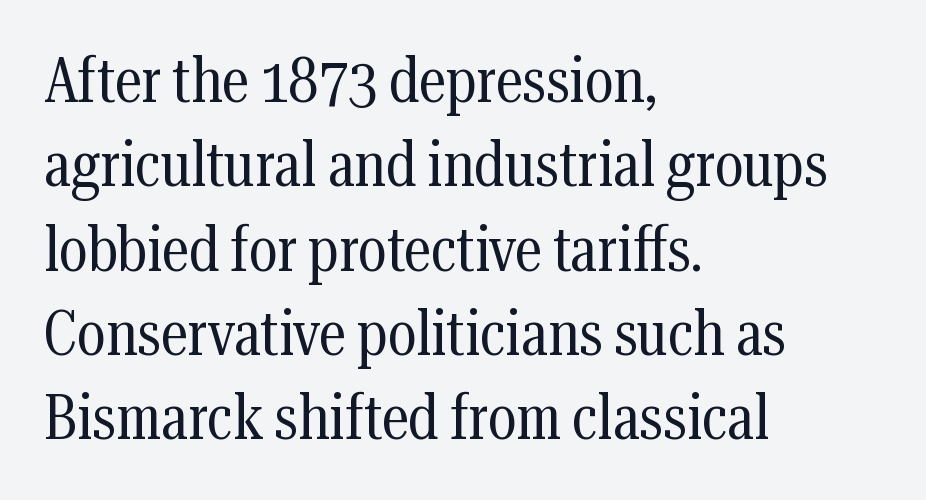
Q: Is the text bold? A: No.
Q: Is the text italic (slanted)? A: No, it is upright.
Q: Is the typeface a serif or a sans-serif typeface? A: Serif.
Q: Is the text underlined? A: No.
Q: How is the paragraph aligned? A: Left-aligned.
Q: Is the spacing between letters normal or unusually wide? A: Normal.
Q: Is the spacing between lines tight, normal or loose? A: Normal.
Q: Width (condensed, normal, or wide)? A: Condensed.
Q: Stroke contrast? A: Medium.
Q: x-height? A: Medium.
Q: Monospaced? A: No.
